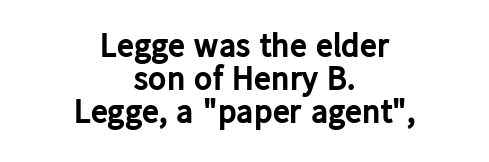
{"serif": "no", "italic": "no", "bold": "yes", "weight": "bold", "width": "normal", "stroke_contrast": "low", "x_height": "medium", "monospaced": "no", "underline": "no", "align": "center", "line_spacing": "tight", "line_spacing_ratio": 0.97, "letter_spacing": "normal", "letter_spacing_em": 0.0, "glyph_px": 34}
